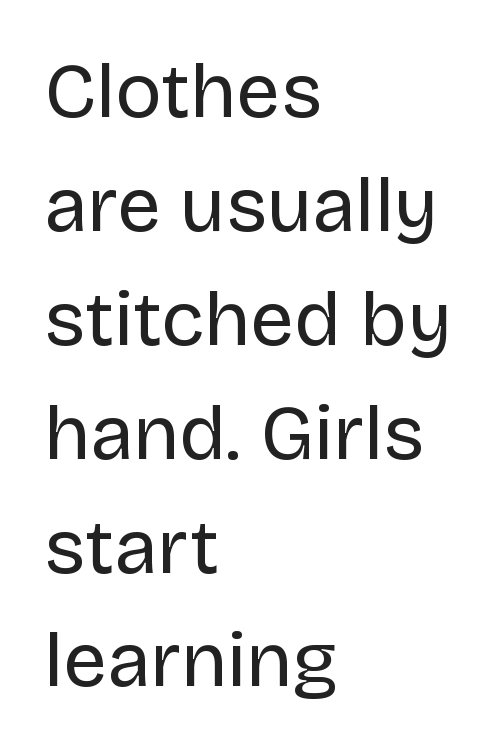
{"serif": "no", "italic": "no", "bold": "no", "weight": "regular", "width": "normal", "stroke_contrast": "low", "x_height": "large", "monospaced": "no", "underline": "no", "align": "left", "line_spacing": "normal", "line_spacing_ratio": 1.46, "letter_spacing": "normal", "letter_spacing_em": 0.0, "glyph_px": 78}
